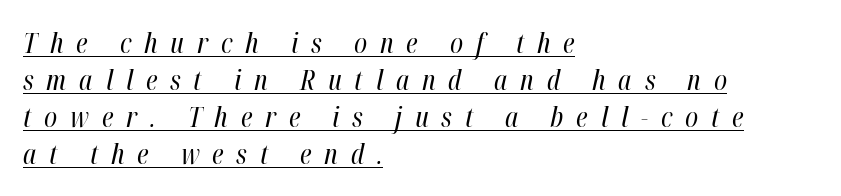
{"italic": "yes", "lean": "right", "slant_degrees": 12, "bold": "no", "weight": "regular", "width": "condensed", "stroke_contrast": "high", "x_height": "medium", "monospaced": "no", "underline": "yes", "align": "left", "line_spacing": "normal", "line_spacing_ratio": 1.32, "letter_spacing": "wide", "letter_spacing_em": 0.46, "glyph_px": 28}
